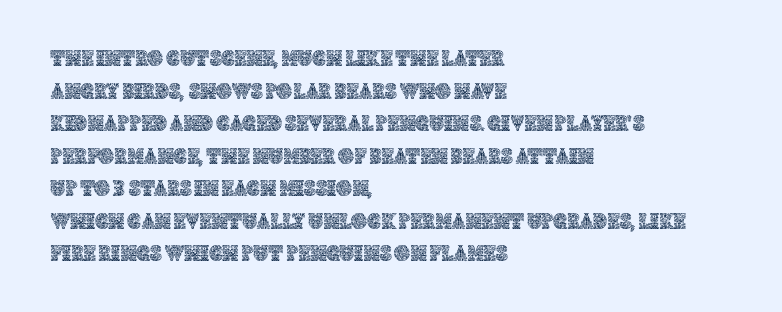
Q: Is the text italic (slanted)? A: No, it is upright.
Q: Is the text underlined? A: No.
Q: How is the paragraph aligned? A: Left-aligned.
Q: Is the spacing between letters normal or unusually wide? A: Normal.
Q: Is the spacing between lines tight, normal or loose? A: Normal.
